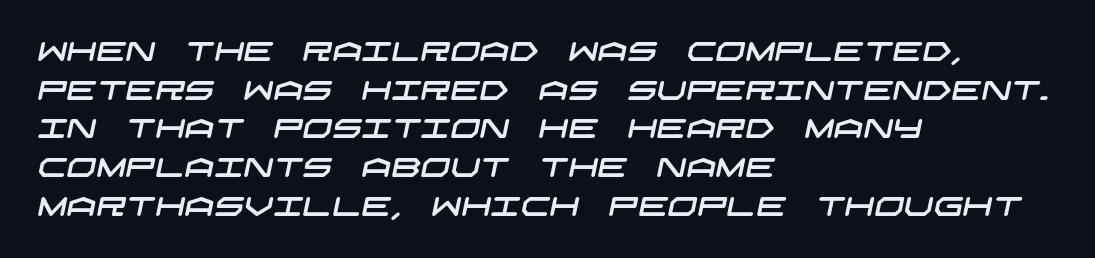
The image shows 26 px text type; set left-aligned, normal line spacing (1.49x), normal letter spacing, not underlined.
